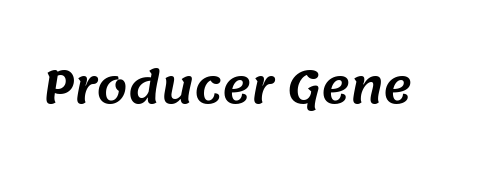
{"serif": "no", "width": "normal", "stroke_contrast": "medium", "x_height": "large", "monospaced": "no", "underline": "no", "letter_spacing": "normal", "letter_spacing_em": 0.0, "glyph_px": 44}
